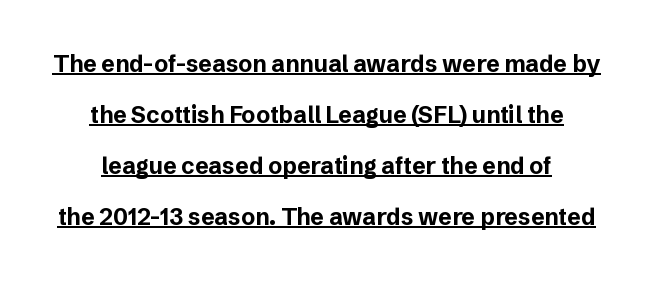
Q: Is the text bold? A: Yes.
Q: Is the text italic (slanted)? A: No, it is upright.
Q: Is the text underlined? A: Yes.
Q: Is the spacing between letters normal or unusually wide? A: Normal.
Q: Is the spacing between lines tight, normal or loose? A: Loose.
